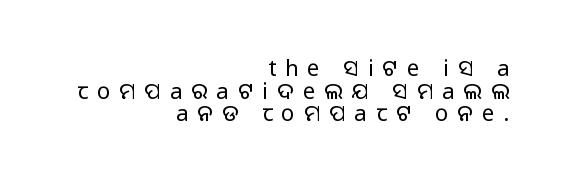
The image shows 22 px text type, upright; set right-aligned, tight line spacing (1.03x), unusually wide letter spacing (+0.41 em), not underlined.
